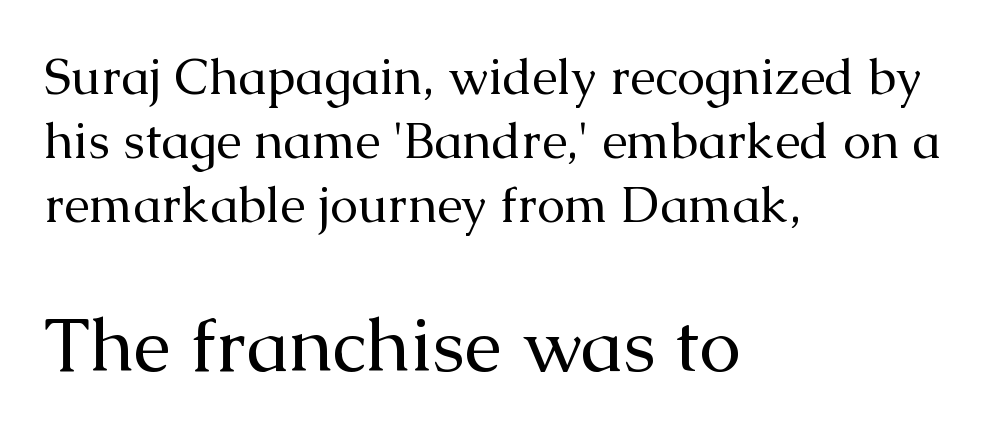
The image shows 75 px regular-weight serif type, upright; set left-aligned, normal line spacing (1.28x), normal letter spacing, not underlined; the second (bottom) block is 1.5x larger; medium stroke contrast and a medium x-height.
